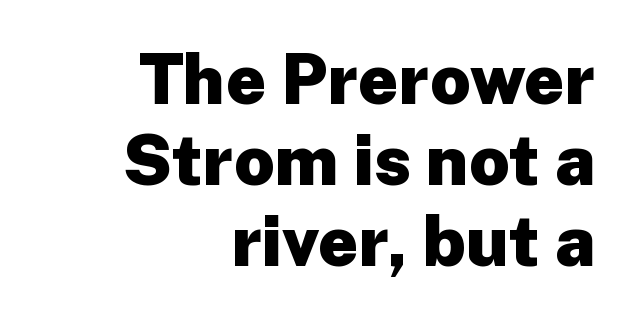
Q: Is the text bold? A: Yes.
Q: Is the text italic (slanted)? A: No, it is upright.
Q: Is the typeface a serif or a sans-serif typeface? A: Sans-serif.
Q: Is the text underlined? A: No.
Q: How is the paragraph aligned? A: Right-aligned.
Q: Is the spacing between letters normal or unusually wide? A: Normal.
Q: Width (condensed, normal, or wide)? A: Normal.
Q: Stroke contrast? A: Low.
Q: x-height? A: Medium.
Q: Monospaced? A: No.
